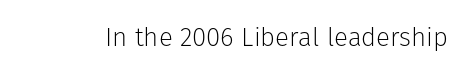
A roman cut, with each character standing at attention. Decoration check: the copy has no underline. The gaps between neighbouring characters are ordinary and unremarkable. Bold? No — there's no thickening of the strokes.
